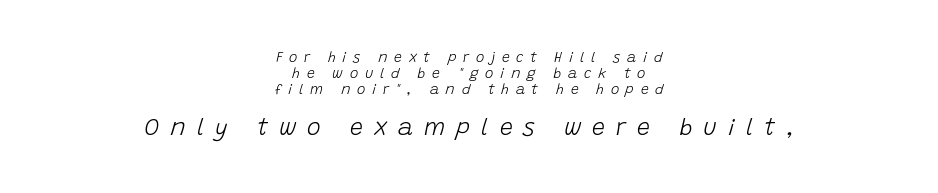
{"italic": "yes", "lean": "right", "slant_degrees": 15, "bold": "no", "underline": "no", "align": "center", "line_spacing": "tight", "line_spacing_ratio": 1.15, "letter_spacing": "wide", "letter_spacing_em": 0.48, "larger_block": "second", "size_ratio": 1.64, "glyph_px": 23}
